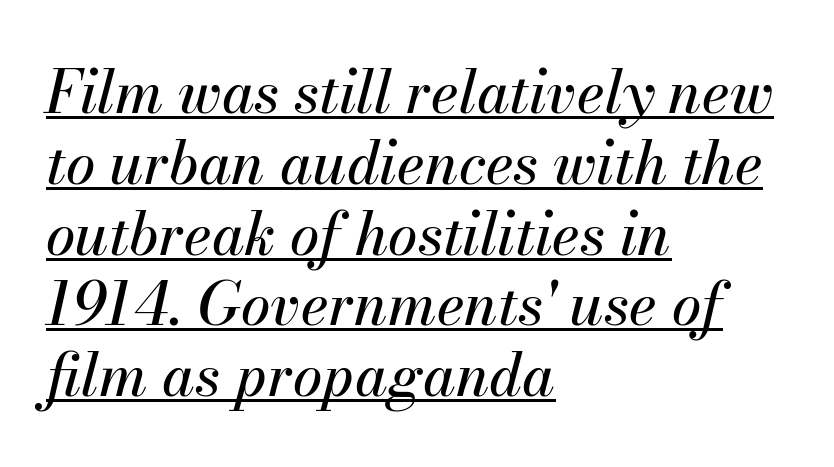
{"italic": "yes", "lean": "right", "slant_degrees": 13, "width": "normal", "stroke_contrast": "medium", "x_height": "small", "monospaced": "no", "underline": "yes", "align": "left", "line_spacing_ratio": 1.2, "letter_spacing": "normal", "letter_spacing_em": 0.0, "glyph_px": 59}
